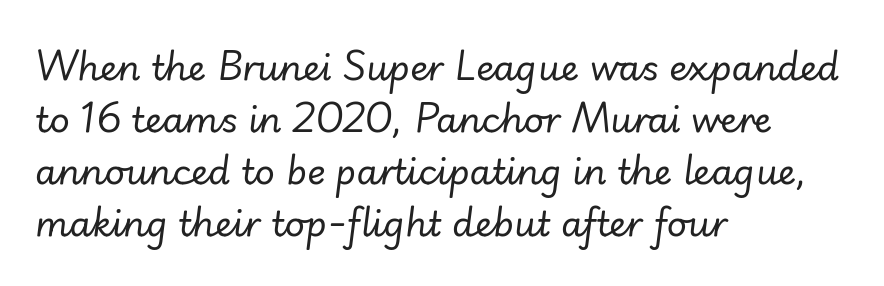
The image shows 35 px regular-weight type, italic (leaning right); set left-aligned, normal line spacing (1.49x), normal letter spacing, not underlined; low stroke contrast and a small x-height.
